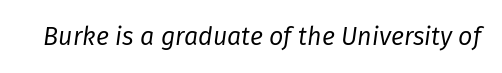
Stroke mass is kept to a normal reading level or below. Nothing unusual about the tracking: characters are spaced as the font intends. The lettering tilts uniformly, giving the passage an italic look. The specimen omits any rule beneath the text block's lines.
